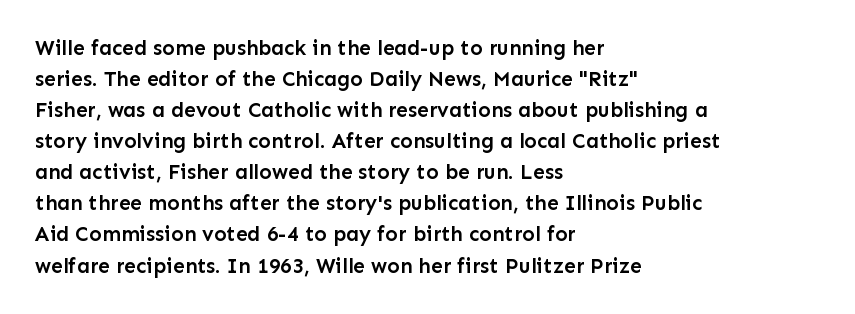
{"italic": "no", "bold": "semi", "underline": "no", "align": "left", "line_spacing": "normal", "line_spacing_ratio": 1.48, "letter_spacing": "normal", "letter_spacing_em": 0.0, "glyph_px": 21}
